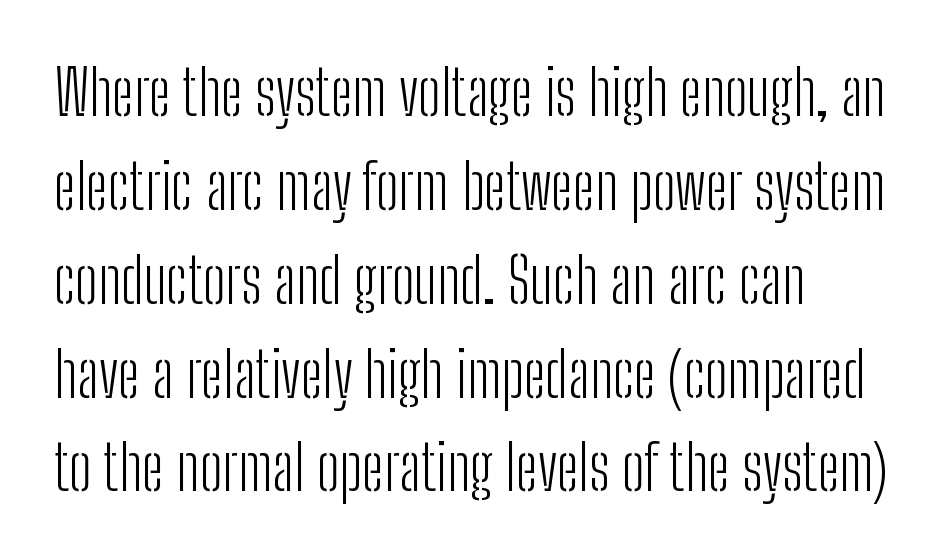
The image shows 63 px light, condensed sans-serif type, upright; set left-aligned, normal line spacing (1.49x), normal letter spacing, not underlined; low stroke contrast and a medium x-height.
